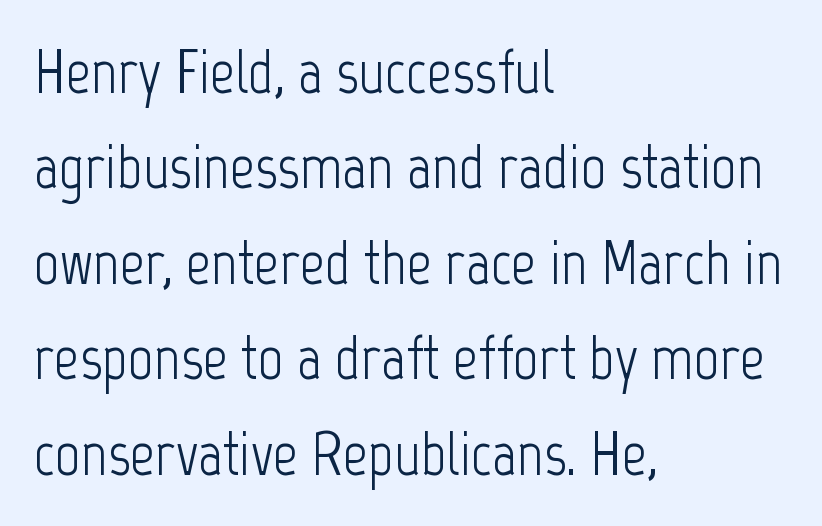
{"serif": "no", "italic": "no", "bold": "no", "weight": "light", "width": "condensed", "stroke_contrast": "low", "x_height": "medium", "monospaced": "no", "underline": "no", "align": "left", "line_spacing": "normal", "line_spacing_ratio": 1.54, "letter_spacing": "normal", "letter_spacing_em": 0.0, "glyph_px": 62}
